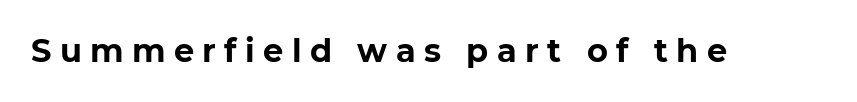
Q: Is the text bold? A: Yes.
Q: Is the text italic (slanted)? A: No, it is upright.
Q: Is the typeface a serif or a sans-serif typeface? A: Sans-serif.
Q: Is the text underlined? A: No.
Q: Is the spacing between letters normal or unusually wide? A: Unusually wide.
Q: Width (condensed, normal, or wide)? A: Normal.
Q: Stroke contrast? A: Low.
Q: x-height? A: Medium.
Q: Monospaced? A: No.
